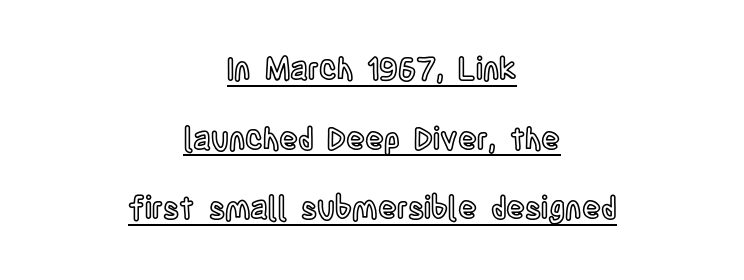
These lines were composed using upright roman letters. Is the block centered? Yes — each line is placed symmetrically about the middle. The words here are underlined. The face used here is proportionally spaced, like ordinary book or web type. The block of text is sparse from top to bottom, with ample space between rows.
